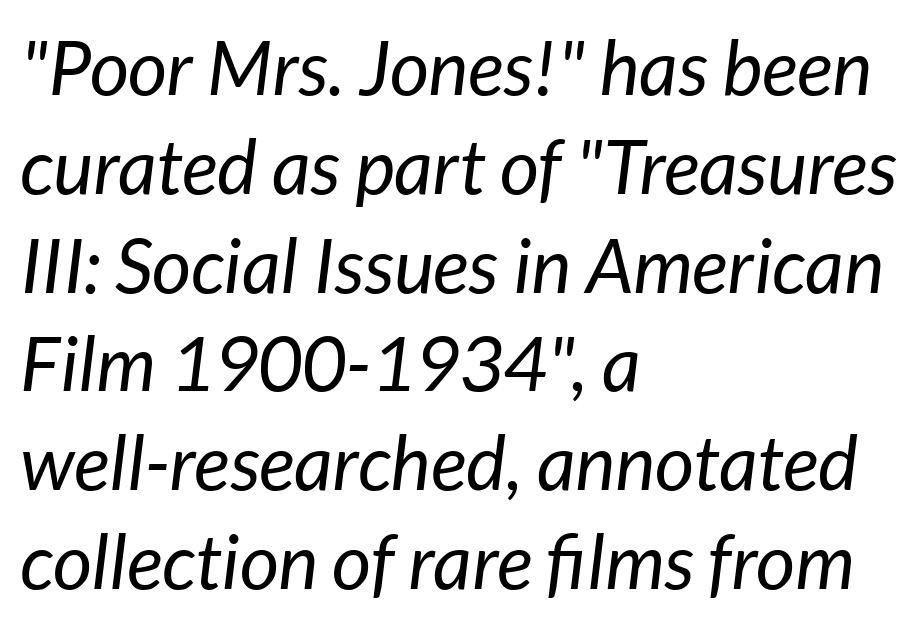
Bold? No — there's no thickening of the strokes. The face used here is proportionally spaced, like ordinary book or web type. A bare baseline throughout the passage. The letterforms sit shoulder to shoulder at normal distance. Slant detected: the letters are inclined.
